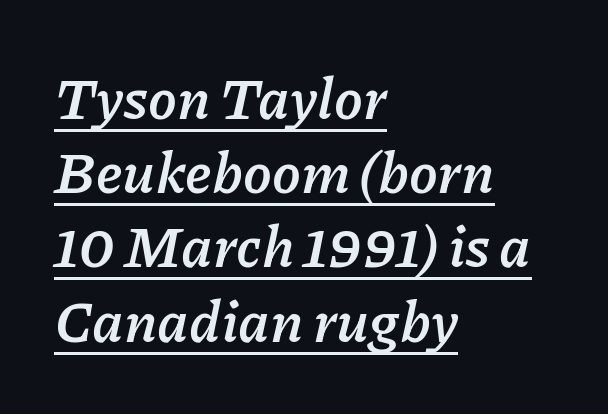
{"italic": "yes", "lean": "right", "slant_degrees": 11, "bold": "yes", "weight": "semibold", "width": "normal", "stroke_contrast": "low", "x_height": "medium", "monospaced": "no", "underline": "yes", "align": "left", "line_spacing": "normal", "line_spacing_ratio": 1.28, "letter_spacing": "normal", "letter_spacing_em": 0.0, "glyph_px": 58}
